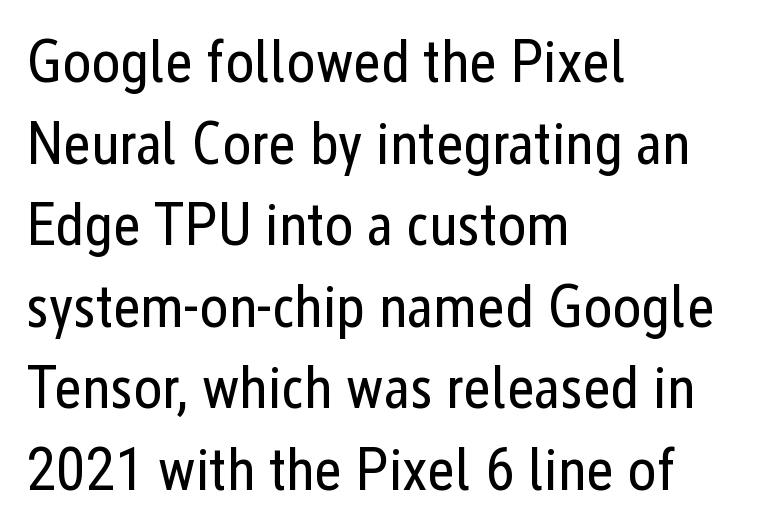
Q: Is the text bold? A: No.
Q: Is the text italic (slanted)? A: No, it is upright.
Q: Is the typeface a serif or a sans-serif typeface? A: Sans-serif.
Q: Is the text underlined? A: No.
Q: How is the paragraph aligned? A: Left-aligned.
Q: Is the spacing between letters normal or unusually wide? A: Normal.
Q: Is the spacing between lines tight, normal or loose? A: Normal.
Q: Width (condensed, normal, or wide)? A: Condensed.
Q: Stroke contrast? A: Low.
Q: x-height? A: Medium.
Q: Monospaced? A: No.
